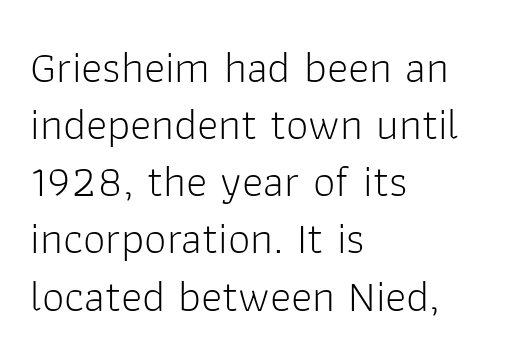
The image shows 45 px light sans-serif type, upright; set left-aligned, normal line spacing (1.27x), normal letter spacing, not underlined; low stroke contrast and a medium x-height.
